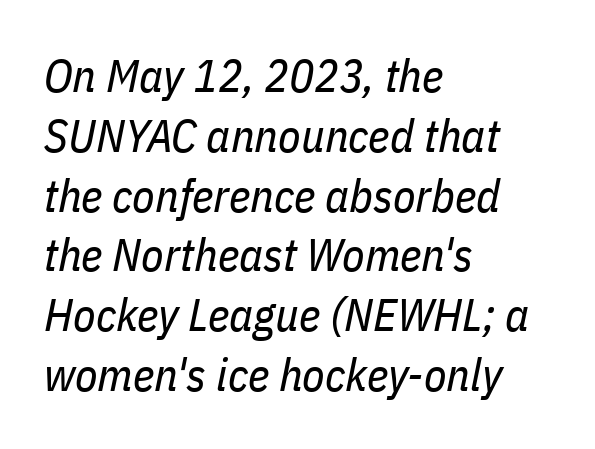
A student would call this left alignment; a typographer would say flush left, rag right. The whole block is typeset with a tilt. Think standard paragraph weight, or any step lighter than that. In terms of letterspacing, this is plain default setting. Rows of type keep a routine distance in the vertical direction. These lines are rendered in a variable-pitch font.
